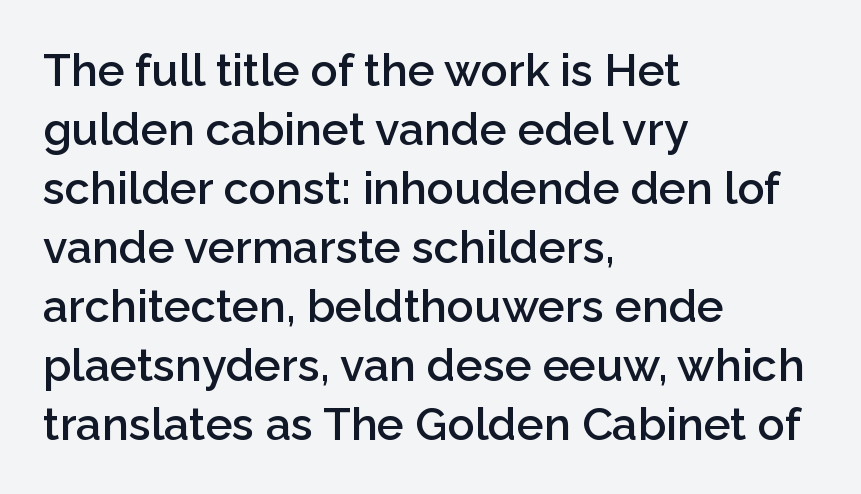
These lines sit exactly where default settings would place them. These lines were composed using upright roman letters. Think of a printed novel: that variable character pitch is what you see here. Type without underlining. The strokes are fattened partway — semibold, not bold.
